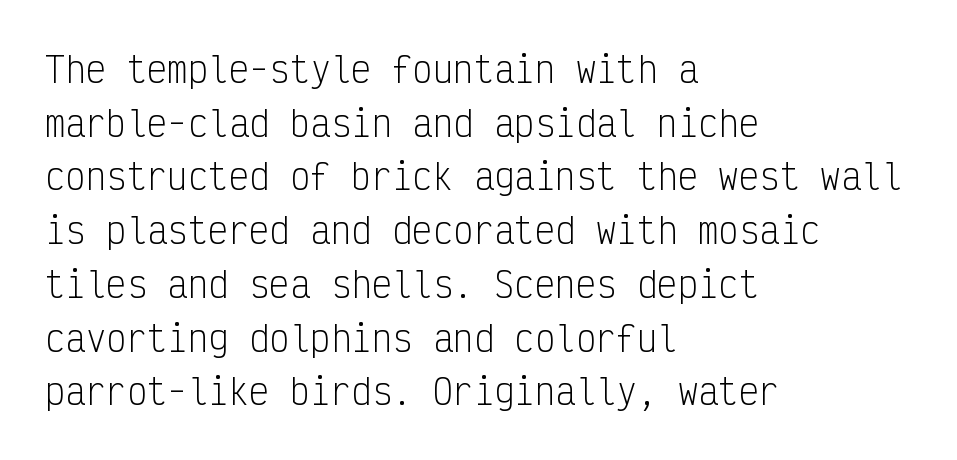
The image shows 34 px light, condensed sans-serif type, upright, monospaced; set left-aligned, normal line spacing (1.58x), normal letter spacing, not underlined; low stroke contrast and a medium x-height.
